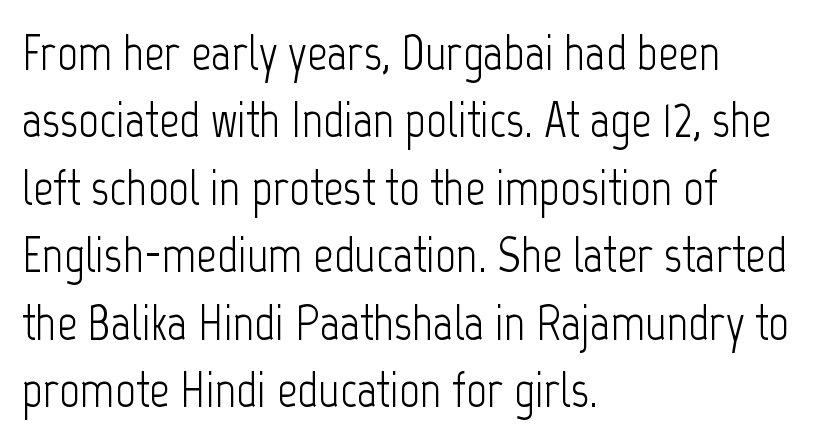
Q: Is the text bold? A: No.
Q: Is the text italic (slanted)? A: No, it is upright.
Q: Is the typeface a serif or a sans-serif typeface? A: Sans-serif.
Q: Is the text underlined? A: No.
Q: How is the paragraph aligned? A: Left-aligned.
Q: Is the spacing between letters normal or unusually wide? A: Normal.
Q: Is the spacing between lines tight, normal or loose? A: Normal.
Q: Width (condensed, normal, or wide)? A: Condensed.
Q: Stroke contrast? A: Low.
Q: x-height? A: Medium.
Q: Monospaced? A: No.
